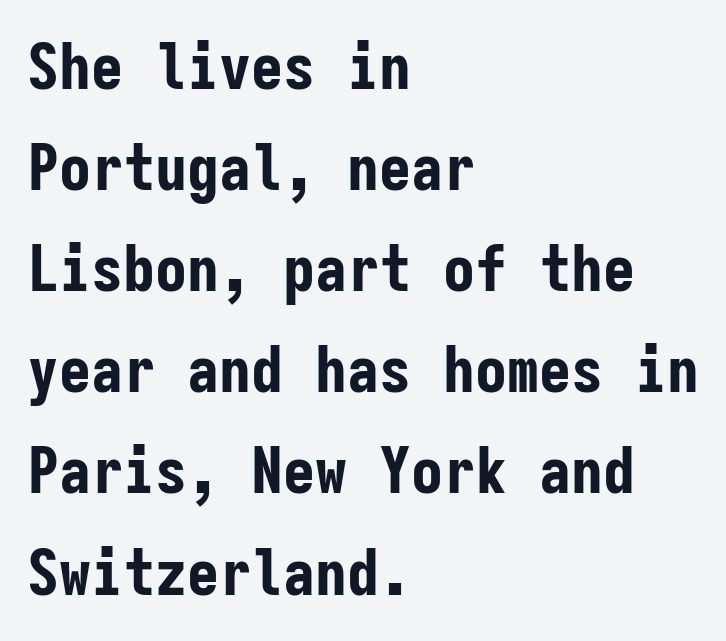
The image shows 64 px bold, condensed sans-serif type, upright, monospaced; set left-aligned, normal line spacing (1.58x), normal letter spacing, not underlined; low stroke contrast and a medium x-height.
